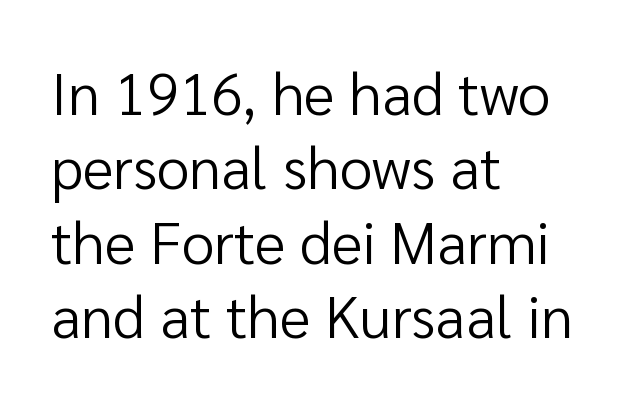
{"serif": "no", "italic": "no", "bold": "no", "weight": "regular", "width": "normal", "stroke_contrast": "low", "x_height": "medium", "monospaced": "no", "underline": "no", "align": "left", "line_spacing": "normal", "line_spacing_ratio": 1.26, "letter_spacing": "normal", "letter_spacing_em": 0.0, "glyph_px": 59}
